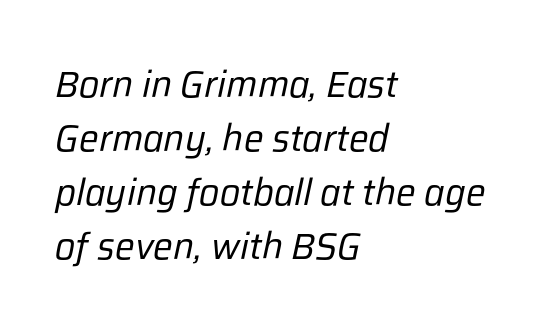
The image shows 37 px regular-weight type, italic (leaning right); set left-aligned, normal line spacing (1.46x), normal letter spacing, not underlined; low stroke contrast and a medium x-height.
